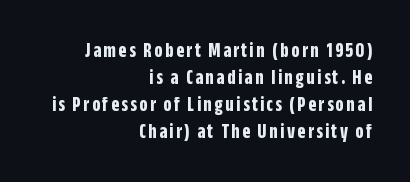
The axis of the letterforms is exactly vertical. The lines are quadded right. Line spacing here is normal. Summary of weight: heavy, a full bold. Underlining? Definitely not there.
